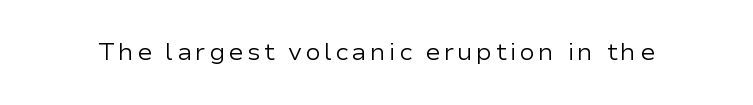
Honestly, there is no underline to notice here at all. This is roman type, the default non-slanted kind. Weight: not bold — regular or lighter.
